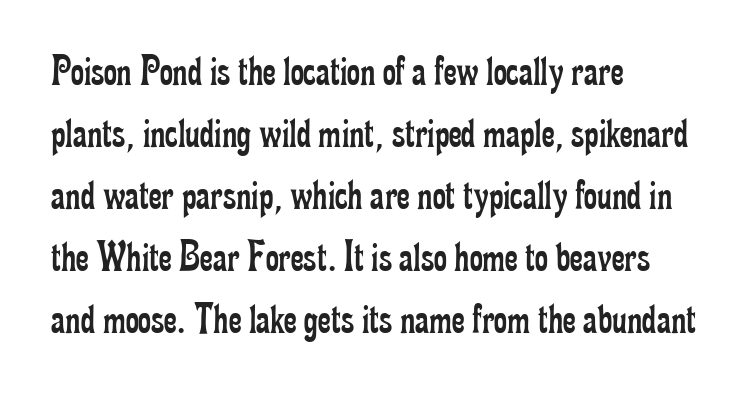
Little horizontal feet cap the strokes, marking this as serif type. Vertical stems look standard width or narrower in stroke. The setting favours the left margin, as ordinary paragraphs usually do. Ascenders rise straight up at ninety degrees. Successive baselines arrive at the customary interval.
